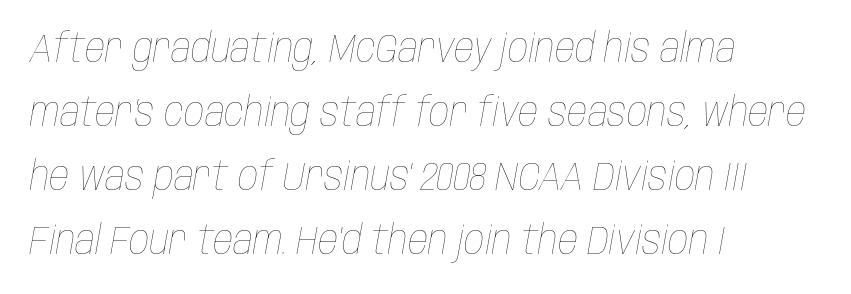
Character widths vary here, with narrow letters taking less room than wide ones. The whole block is typeset with a tilt. One-word summary of the alignment: left. What stands out about the letter spacing? Nothing — it is the standard amount.
